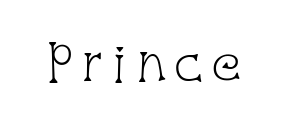
This sample has the flowing, uneven cadence of proportional lettering. Check under the words: just untouched page. Stroke thickness stays within the range of a standard reading face or lighter. In terms of letterform style, serifs are clearly present. Notice how the stems are strictly vertical — no italics here.
